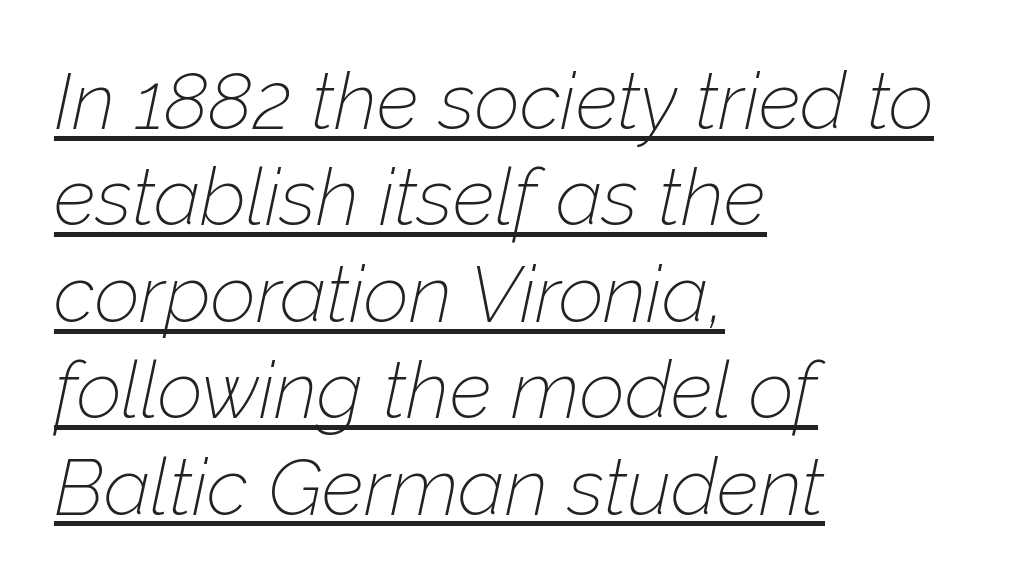
The image shows 79 px thin type, italic (leaning right); set left-aligned, line spacing 1.22x, normal letter spacing, underlined; low stroke contrast and a medium x-height.
